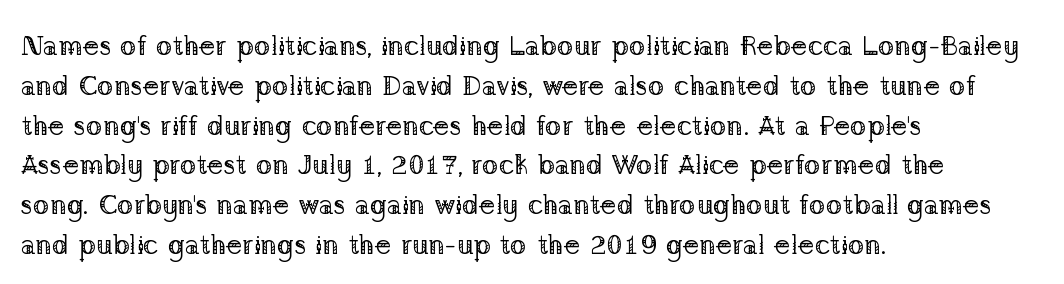
{"serif": "yes", "italic": "no", "bold": "no", "weight": "regular", "width": "normal", "stroke_contrast": "low", "x_height": "medium", "monospaced": "no", "underline": "no", "align": "left", "line_spacing": "normal", "line_spacing_ratio": 1.42, "letter_spacing": "normal", "letter_spacing_em": 0.0, "glyph_px": 28}
